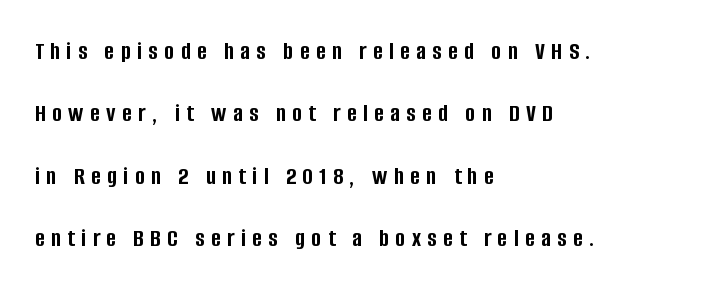
{"italic": "no", "bold": "yes", "underline": "no", "align": "left", "line_spacing": "loose", "line_spacing_ratio": 2.4, "letter_spacing": "wide", "letter_spacing_em": 0.25, "glyph_px": 26}
